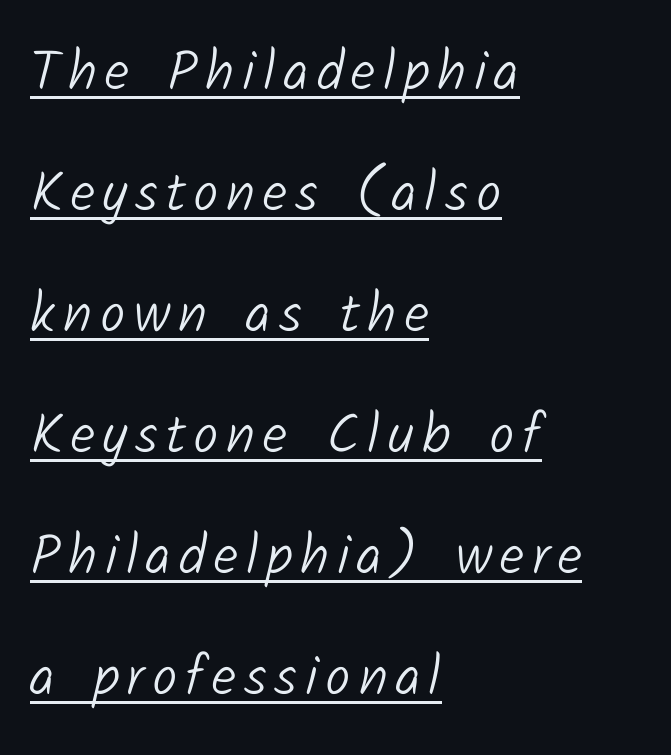
The image shows 56 px light sans-serif type; set left-aligned, loose line spacing (2.16x), underlined; low stroke contrast and a medium x-height.
